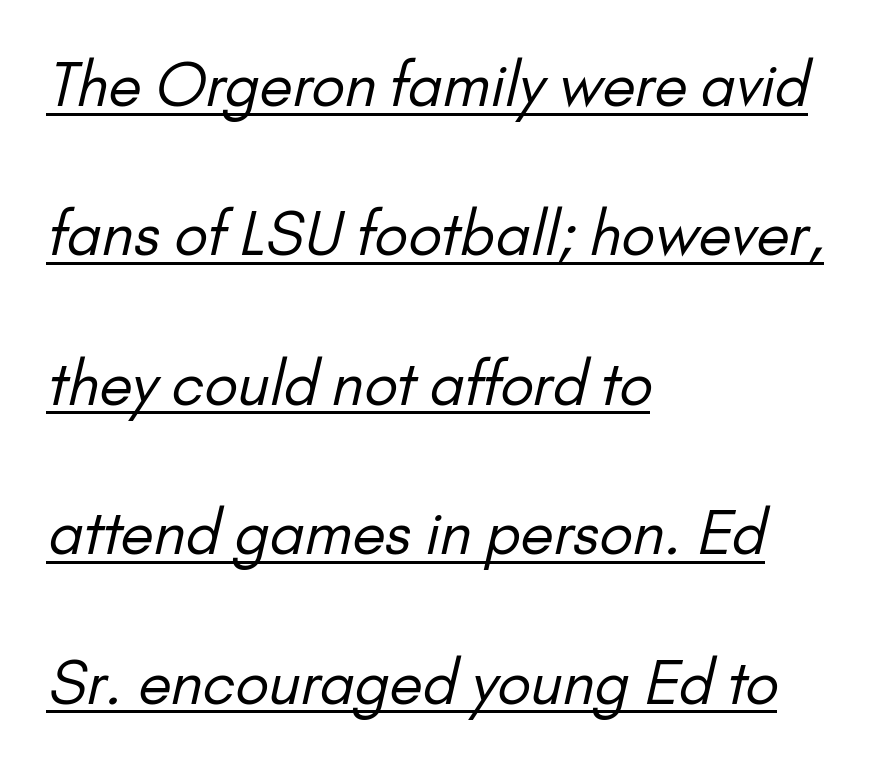
{"serif": "no", "bold": "no", "weight": "regular", "width": "normal", "stroke_contrast": "low", "x_height": "small", "monospaced": "no", "underline": "yes", "align": "left", "line_spacing": "loose", "line_spacing_ratio": 2.49, "letter_spacing": "normal", "letter_spacing_em": 0.0, "glyph_px": 60}
